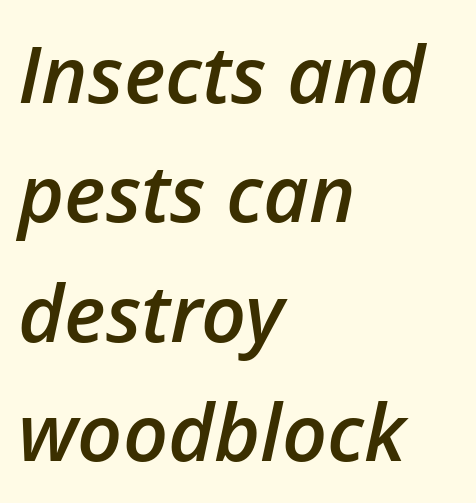
The image shows 79 px semibold type, italic (leaning right); set left-aligned, normal line spacing (1.51x), normal letter spacing, not underlined; low stroke contrast and a medium x-height.
